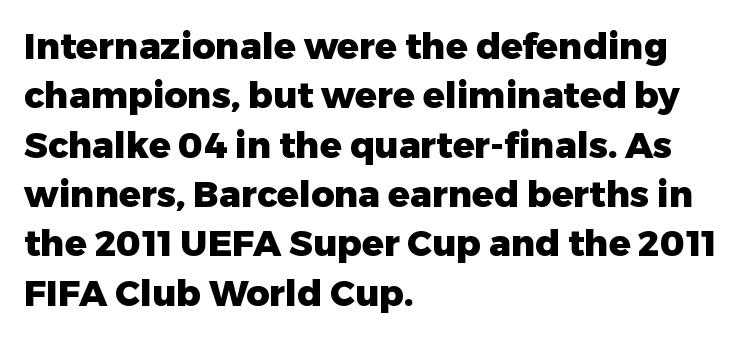
Regular leading. Does the lettering tilt? It doesn't — this is upright. Here the designer chose a conventional face with non-uniform glyph widths. Characters follow at the spacing the type designer built in. The baseline area is clear. The paragraph shown leans on its left margin.
